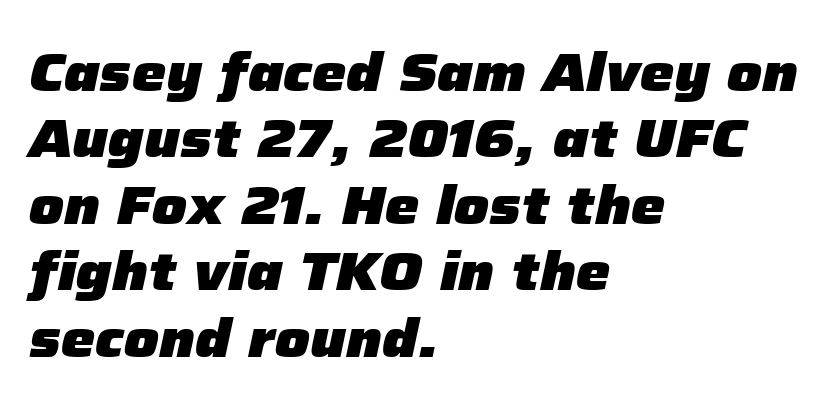
The image shows 54 px heavy type, italic (leaning right); set left-aligned, line spacing 1.23x, normal letter spacing, not underlined; low stroke contrast and a medium x-height.
